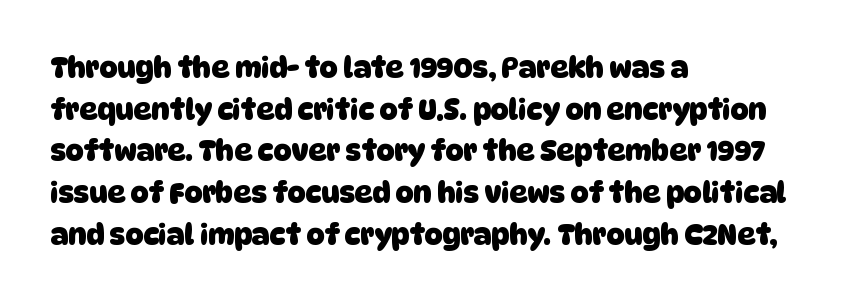
{"serif": "no", "bold": "yes", "weight": "heavy", "width": "normal", "stroke_contrast": "low", "x_height": "large", "monospaced": "no", "underline": "no", "align": "left", "line_spacing": "normal", "line_spacing_ratio": 1.49, "letter_spacing": "normal", "letter_spacing_em": 0.0, "glyph_px": 28}
